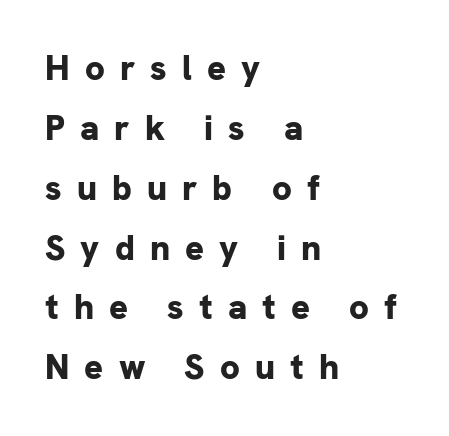
{"serif": "no", "italic": "no", "bold": "yes", "weight": "bold", "width": "normal", "stroke_contrast": "low", "x_height": "medium", "monospaced": "no", "underline": "no", "align": "left", "line_spacing_ratio": 1.71, "letter_spacing": "wide", "letter_spacing_em": 0.43, "glyph_px": 35}
